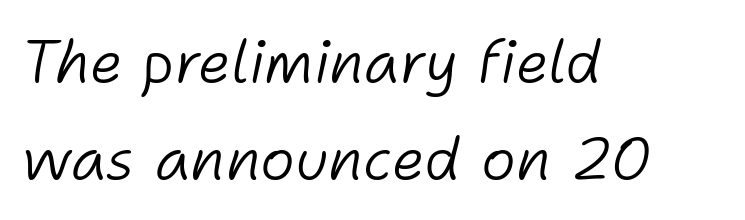
Regular leading. What stands out about the letter spacing? Nothing — it is the standard amount. Weight: not bold — regular or lighter. Caption: multi-line text, flush left, ragged right. The passage shown is typed in a proportional face where columns would drift.
